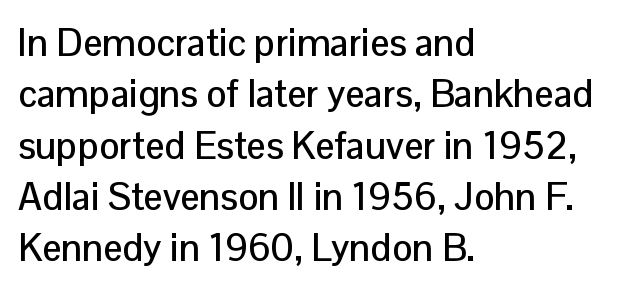
Does the leading feel generous? No, just average. Observe the absence of serifs on each vertical stroke in this sample. The lettering stays uniformly vertical, giving the passage a roman look. The paragraph has a hard left edge and a soft right edge. Plain, unruled lines of type.
